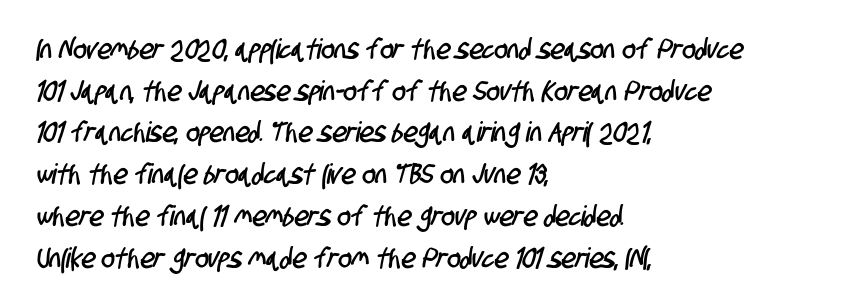
Q: Is the typeface a serif or a sans-serif typeface? A: Sans-serif.
Q: Is the text underlined? A: No.
Q: How is the paragraph aligned? A: Left-aligned.
Q: Is the spacing between letters normal or unusually wide? A: Normal.
Q: Is the spacing between lines tight, normal or loose? A: Normal.
Q: Width (condensed, normal, or wide)? A: Condensed.
Q: Stroke contrast? A: Low.
Q: x-height? A: Large.
Q: Monospaced? A: No.
